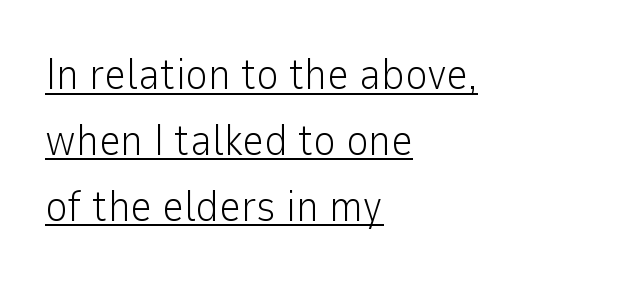
The image shows 43 px light sans-serif type, upright; set left-aligned, normal line spacing (1.53x), normal letter spacing, underlined; low stroke contrast and a medium x-height.
